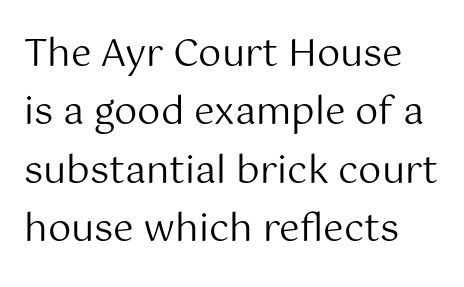
{"serif": "no", "italic": "no", "bold": "no", "weight": "regular", "width": "normal", "stroke_contrast": "medium", "x_height": "medium", "monospaced": "no", "underline": "no", "line_spacing": "normal", "line_spacing_ratio": 1.58, "letter_spacing": "normal", "letter_spacing_em": 0.0, "glyph_px": 37}
